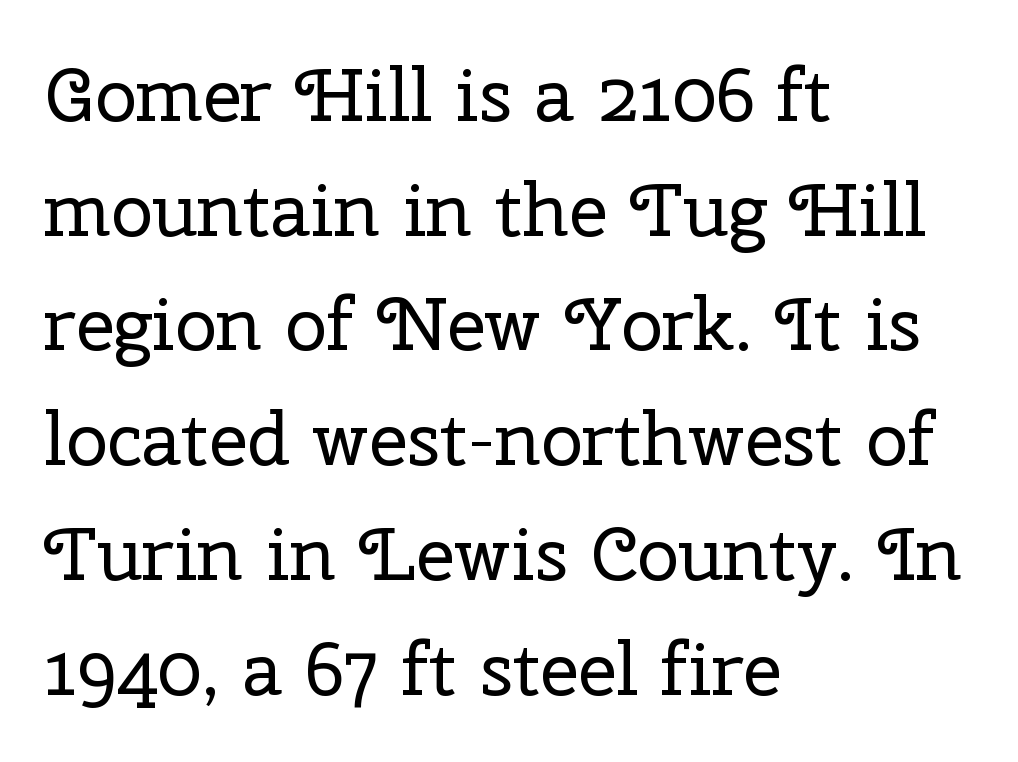
{"serif": "yes", "italic": "no", "bold": "no", "weight": "regular", "width": "normal", "stroke_contrast": "low", "x_height": "medium", "monospaced": "no", "underline": "no", "align": "left", "line_spacing": "normal", "line_spacing_ratio": 1.53, "letter_spacing": "normal", "letter_spacing_em": 0.0, "glyph_px": 75}
